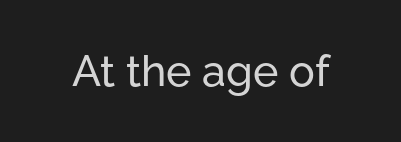
The image shows 43 px sans-serif type, upright; set normal letter spacing, not underlined; low stroke contrast and a medium x-height.
